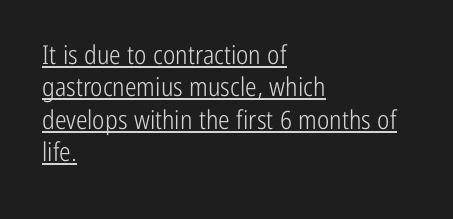
A student would call this left alignment; a typographer would say flush left, rag right. The type sits square on the baseline with zero lean. What's the leading like? Ordinary, nothing unusual. The font sits on the lighter half of the weight spectrum, regular included.
